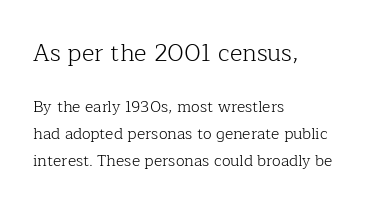
Reading down the block, your eye returns to a fixed left position each line. The zone under the glyphs is completely vacant. The passage shown stacks its lines at a standard gap. Observe the ordinary spacing: letters are neighbours, not strangers. No extra ink here — the face is not bold. The axis of the letterforms is exactly vertical.
